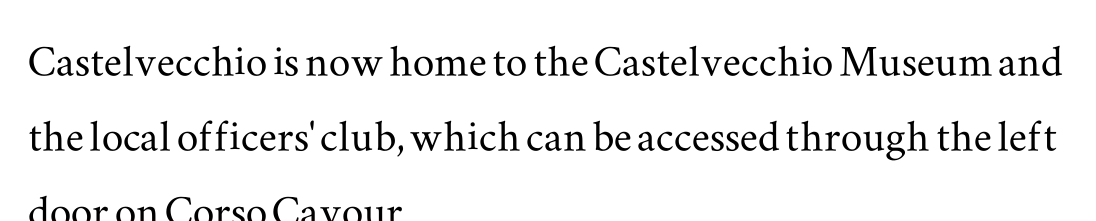
Q: Is the text italic (slanted)? A: No, it is upright.
Q: Is the typeface a serif or a sans-serif typeface? A: Serif.
Q: Is the text underlined? A: No.
Q: How is the paragraph aligned? A: Left-aligned.
Q: Is the spacing between letters normal or unusually wide? A: Normal.
Q: Is the spacing between lines tight, normal or loose? A: Normal.
Q: Width (condensed, normal, or wide)? A: Wide.
Q: Stroke contrast? A: Medium.
Q: x-height? A: Small.
Q: Monospaced? A: No.
